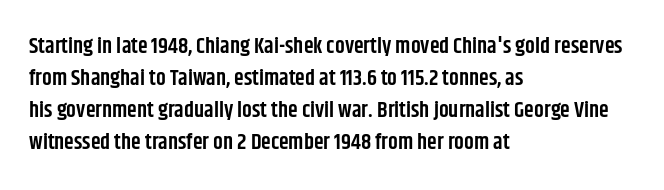
Check the space under the baseline: it is left empty. Style check: upright. The sample has been set in demibold, a notch under bold. Words appear dense and cohesive because spacing is normal. In terms of leading, this rendering sits right in the middle. Where is the straight margin? On the left.
